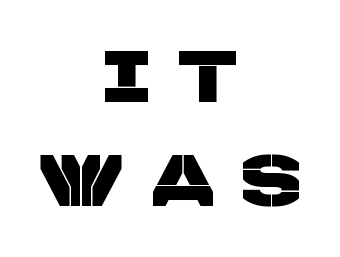
{"serif": "no", "width": "normal", "stroke_contrast": "low", "x_height": "large", "monospaced": "no", "underline": "no", "align": "center", "line_spacing": "normal", "line_spacing_ratio": 1.42, "letter_spacing": "wide", "letter_spacing_em": 0.4, "glyph_px": 73}
